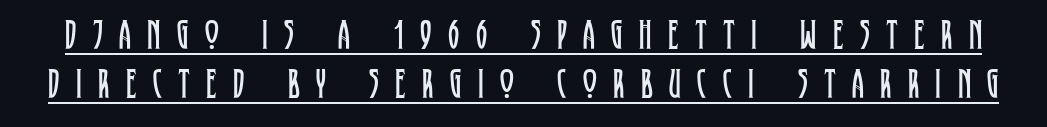
{"serif": "yes", "italic": "no", "bold": "no", "weight": "regular", "width": "condensed", "stroke_contrast": "low", "x_height": "large", "monospaced": "no", "underline": "yes", "line_spacing_ratio": 1.16, "letter_spacing": "wide", "letter_spacing_em": 0.39, "glyph_px": 42}
